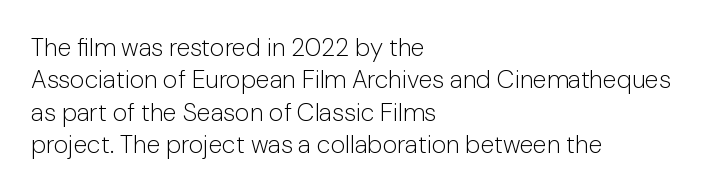
The words here are not underlined. Whoever set this chose a conventional vertical rhythm. Honestly, the letter spacing is just normal — you wouldn't notice it. Tall strokes in this sample are plumb rather than angled. Compared with a centered layout, this one pins lines to the left instead. The weight tops out at a normal text grade.
